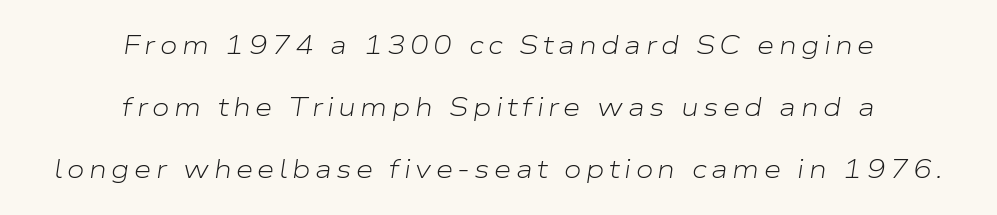
{"italic": "yes", "lean": "right", "slant_degrees": 9, "bold": "no", "underline": "no", "align": "center", "line_spacing": "loose", "line_spacing_ratio": 2.48, "glyph_px": 25}
